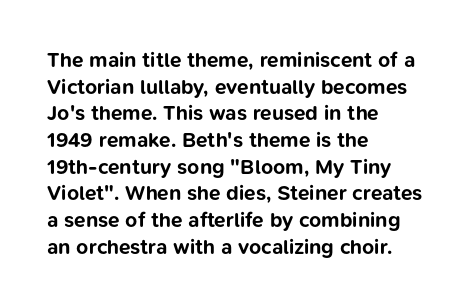
The image shows 21 px bold type, upright; set left-aligned, normal line spacing (1.27x), normal letter spacing, not underlined.
